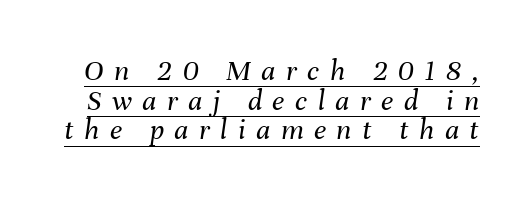
Q: Is the text bold? A: No.
Q: Is the text italic (slanted)? A: Yes, it leans right by about 8 degrees.
Q: Is the text underlined? A: Yes.
Q: Is the spacing between letters normal or unusually wide? A: Unusually wide.
Q: Is the spacing between lines tight, normal or loose? A: Tight.
Q: Width (condensed, normal, or wide)? A: Normal.
Q: Stroke contrast? A: Medium.
Q: x-height? A: Medium.
Q: Monospaced? A: No.
